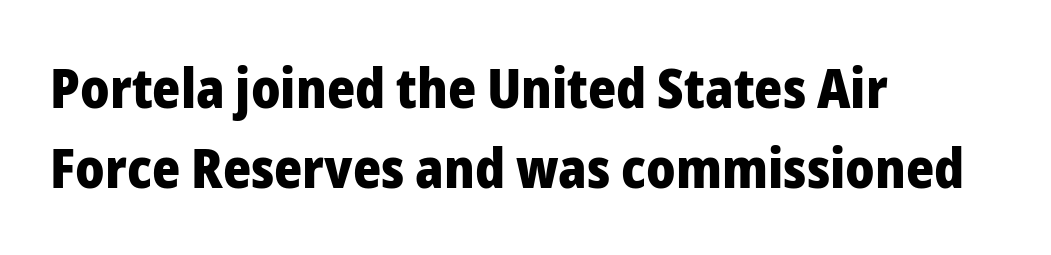
The image shows 54 px heavy sans-serif type, upright; set left-aligned, normal line spacing (1.49x), normal letter spacing, not underlined; low stroke contrast and a medium x-height.
